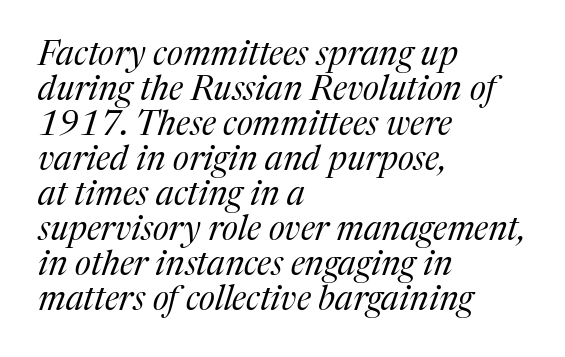
{"serif": "yes", "italic": "yes", "lean": "right", "slant_degrees": 17, "bold": "no", "weight": "regular", "width": "normal", "stroke_contrast": "medium", "x_height": "medium", "monospaced": "no", "underline": "no", "align": "left", "line_spacing": "tight", "line_spacing_ratio": 1.03, "letter_spacing": "normal", "letter_spacing_em": 0.0, "glyph_px": 34}
